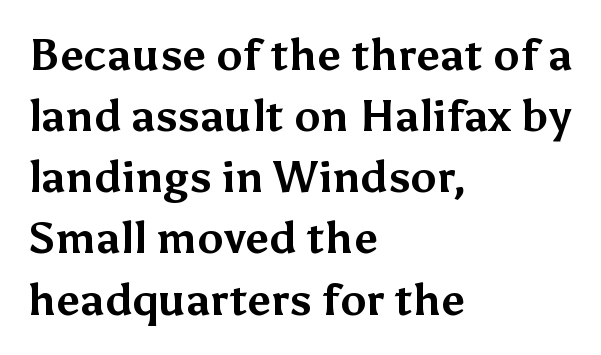
{"serif": "no", "italic": "no", "bold": "yes", "weight": "bold", "width": "normal", "stroke_contrast": "medium", "x_height": "medium", "monospaced": "no", "underline": "no", "align": "left", "line_spacing": "normal", "line_spacing_ratio": 1.39, "letter_spacing": "normal", "letter_spacing_em": 0.0, "glyph_px": 44}
